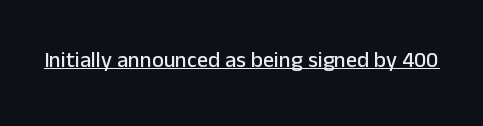
Compared with typical body copy, the letter spacing here is the same. Honestly, the underline is the first thing you notice here. No italicization has been applied; the sample stays upright.
